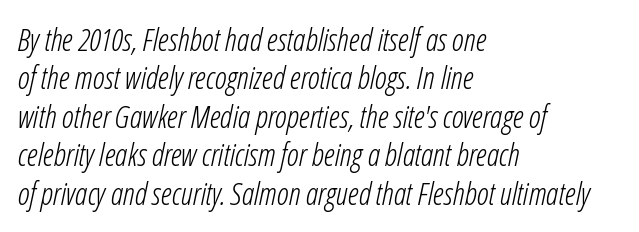
{"italic": "yes", "lean": "right", "slant_degrees": 12, "bold": "no", "weight": "light", "width": "condensed", "stroke_contrast": "low", "x_height": "medium", "monospaced": "no", "underline": "no", "align": "left", "line_spacing_ratio": 1.24, "letter_spacing": "normal", "letter_spacing_em": 0.0, "glyph_px": 31}
